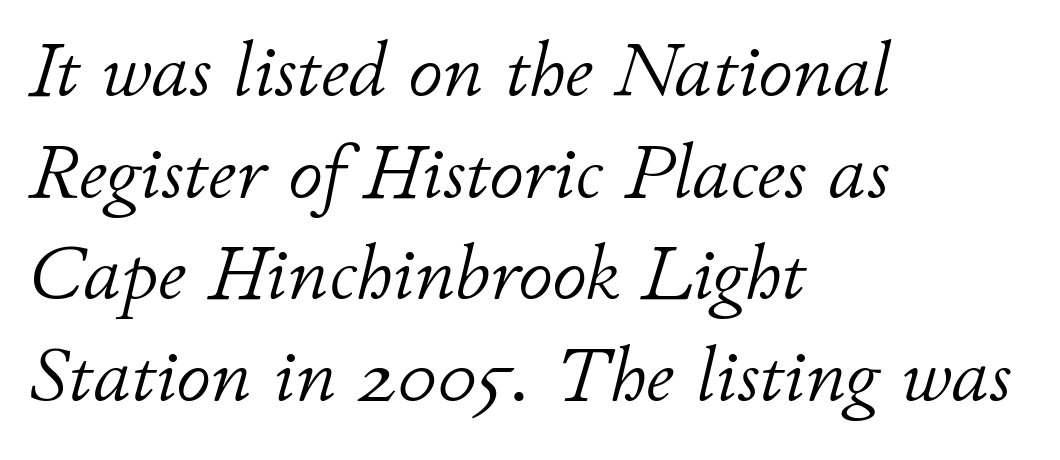
The image shows 77 px light type, italic (leaning right); set left-aligned, normal line spacing (1.32x), normal letter spacing, not underlined; low stroke contrast and a small x-height.
